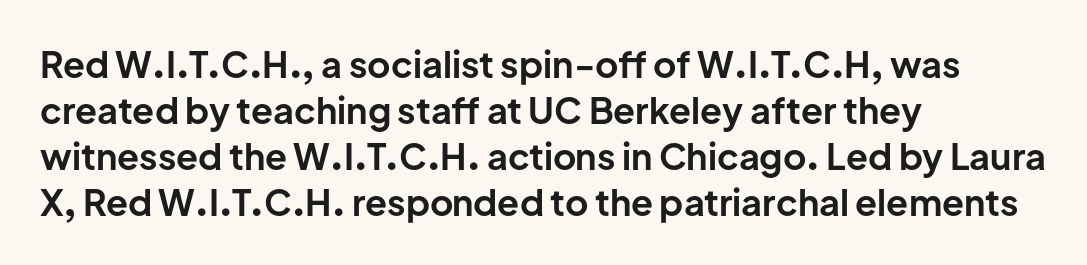
Observe the absence of serifs on each vertical stroke in this sample. Is this a fixed-width face? No — the glyphs have proportional, varying widths. The space beneath each line is pristine and unruled. Nope, not italic — everything's standing straight. Honestly, the row spacing looks completely unremarkable.
